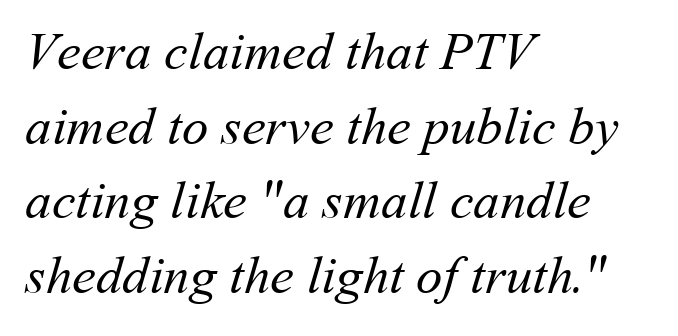
{"bold": "no", "weight": "regular", "width": "normal", "stroke_contrast": "medium", "x_height": "medium", "monospaced": "no", "underline": "no", "align": "left", "line_spacing": "normal", "line_spacing_ratio": 1.41, "letter_spacing": "normal", "letter_spacing_em": 0.0, "glyph_px": 53}
